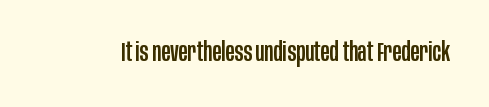
Q: Is the text italic (slanted)? A: No, it is upright.
Q: Is the text underlined? A: No.
Q: Is the spacing between letters normal or unusually wide? A: Normal.
